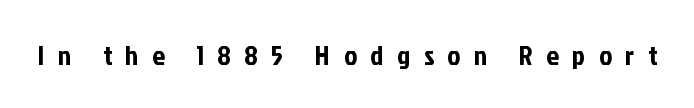
The image shows 28 px condensed sans-serif type, upright; set unusually wide letter spacing (+0.48 em), not underlined; low stroke contrast and a medium x-height.
